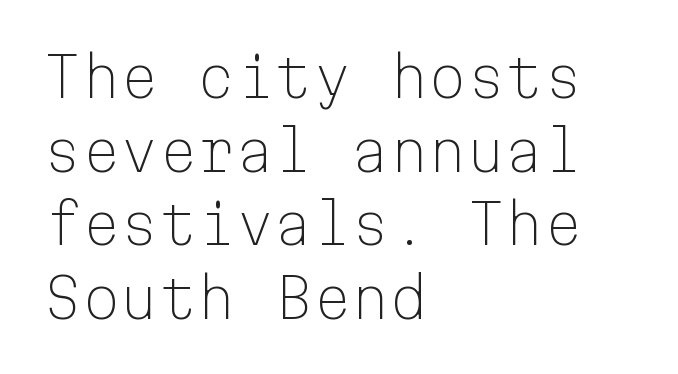
{"serif": "no", "italic": "no", "bold": "no", "weight": "light", "width": "normal", "stroke_contrast": "low", "x_height": "medium", "monospaced": "yes", "underline": "no", "align": "left", "line_spacing": "normal", "line_spacing_ratio": 1.34, "letter_spacing": "normal", "letter_spacing_em": 0.0, "glyph_px": 55}
